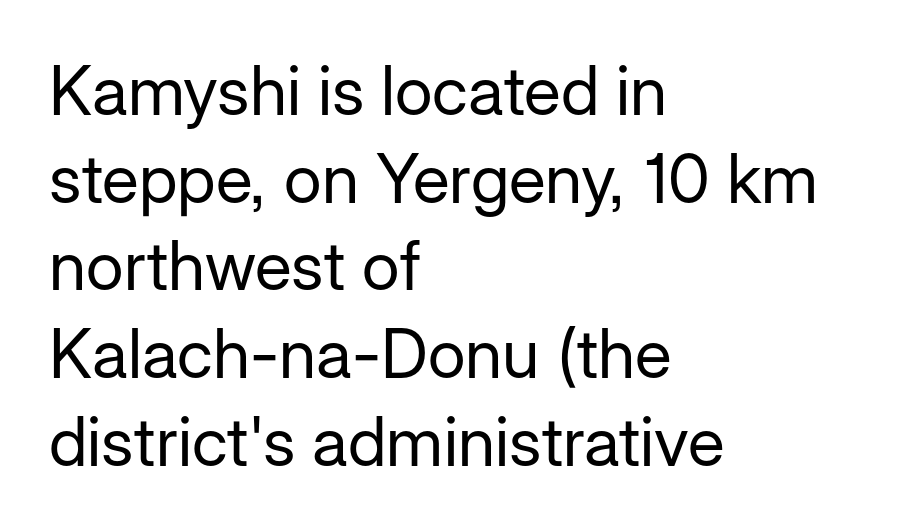
The image shows 68 px regular-weight sans-serif type, upright; set left-aligned, normal line spacing (1.29x), normal letter spacing, not underlined; low stroke contrast and a medium x-height.
